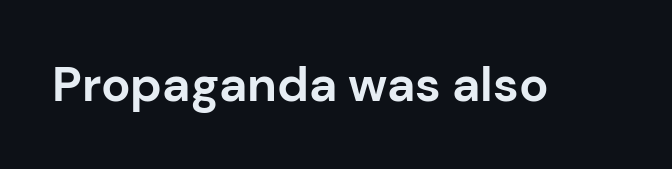
Caption: bold face, heavy strokes. The space beneath each line is pristine and unruled. The letters advance in unequal steps, a hallmark of proportional type. You can tell from the bare stems that sans-serif type was used. If you drew a line through each stem, it would be perfectly vertical.
